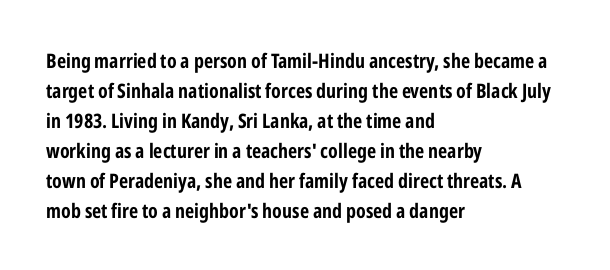
The image shows 20 px bold type, upright; set left-aligned, normal line spacing (1.5x), normal letter spacing, not underlined.
